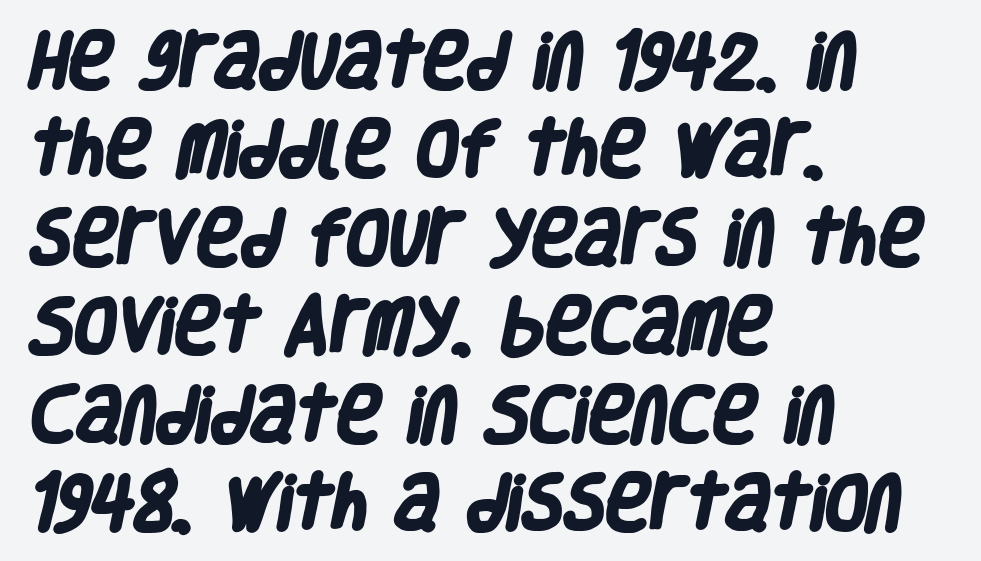
The image shows 61 px heavy, condensed sans-serif type; set left-aligned, normal line spacing (1.45x), normal letter spacing, not underlined; low stroke contrast and a large x-height.
